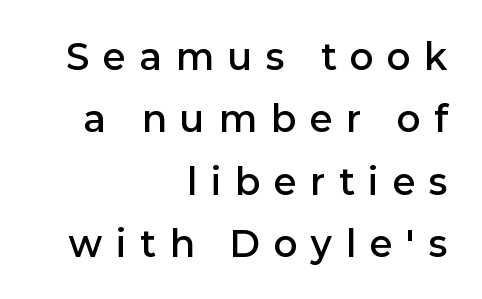
{"serif": "no", "italic": "no", "bold": "semi", "weight": "semibold", "width": "normal", "stroke_contrast": "low", "x_height": "medium", "monospaced": "no", "underline": "no", "align": "right", "line_spacing_ratio": 1.78, "letter_spacing": "wide", "letter_spacing_em": 0.41, "glyph_px": 35}
